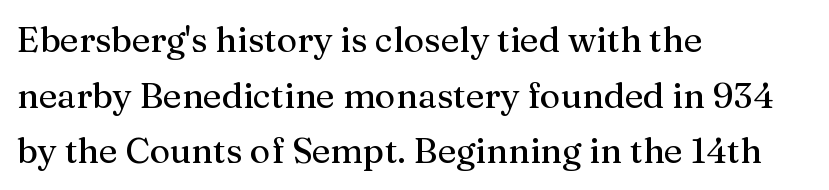
Q: Is the text italic (slanted)? A: No, it is upright.
Q: Is the typeface a serif or a sans-serif typeface? A: Serif.
Q: Is the text underlined? A: No.
Q: How is the paragraph aligned? A: Left-aligned.
Q: Is the spacing between letters normal or unusually wide? A: Normal.
Q: Is the spacing between lines tight, normal or loose? A: Normal.
Q: Width (condensed, normal, or wide)? A: Normal.
Q: Stroke contrast? A: Medium.
Q: x-height? A: Medium.
Q: Monospaced? A: No.
